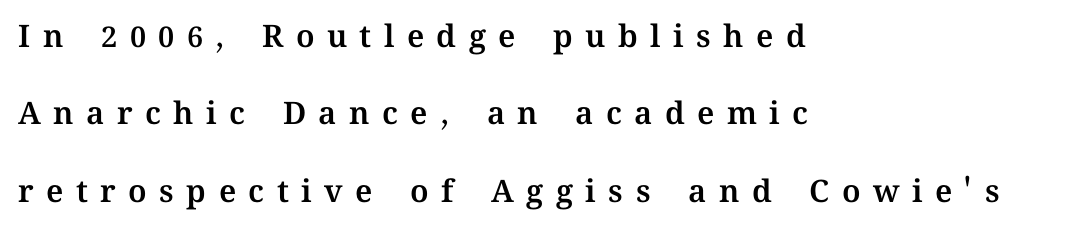
Q: Is the text italic (slanted)? A: No, it is upright.
Q: Is the text underlined? A: No.
Q: How is the paragraph aligned? A: Left-aligned.
Q: Is the spacing between letters normal or unusually wide? A: Unusually wide.
Q: Is the spacing between lines tight, normal or loose? A: Loose.
Q: Width (condensed, normal, or wide)? A: Normal.
Q: Stroke contrast? A: Medium.
Q: x-height? A: Medium.
Q: Monospaced? A: No.
